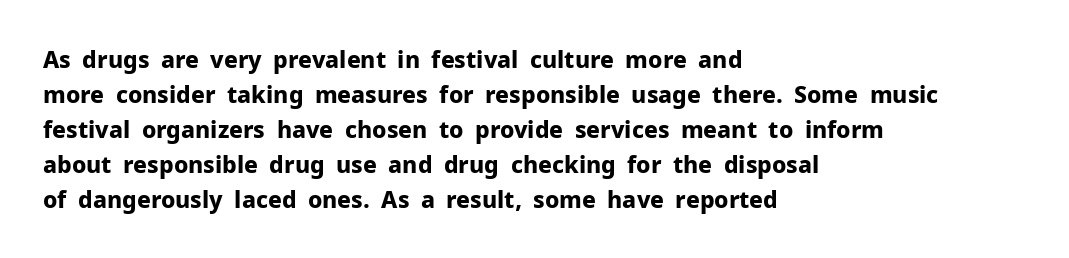
The image shows 23 px bold type, upright; set left-aligned, normal line spacing (1.52x), normal letter spacing, not underlined.
